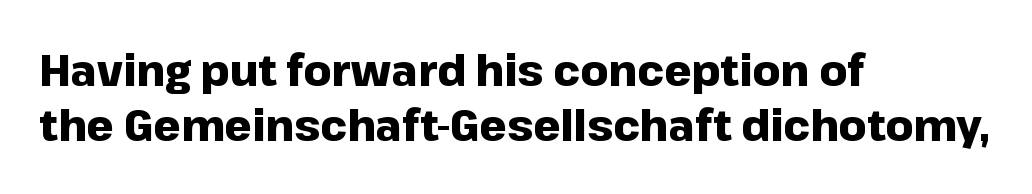
The passage shown has conventional tracking throughout. Chunky letters — that's bold for sure. The strip under each line holds only bare page. This is roman type, the default non-slanted kind. The line-height multiplier appears to be the usual default. A typesetter would call this proportional, since set widths differ per character.
